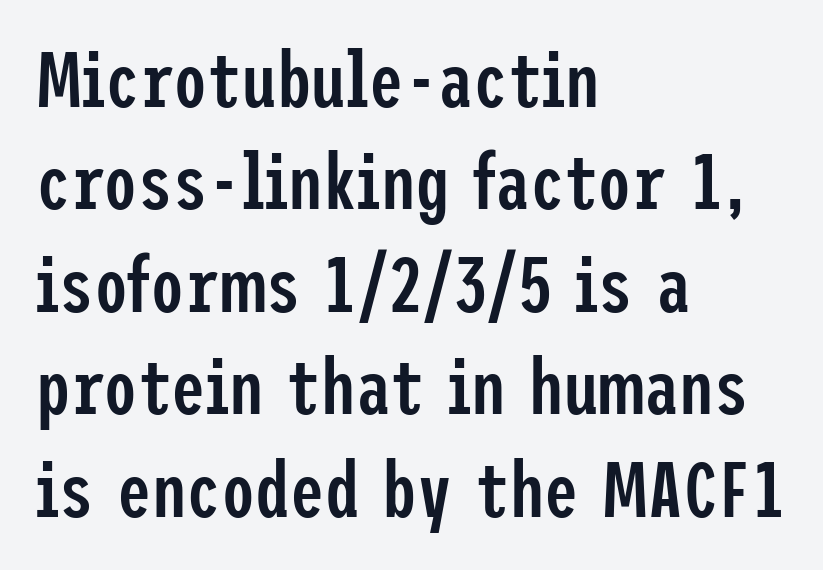
{"serif": "no", "italic": "no", "bold": "semi", "weight": "semibold", "width": "condensed", "stroke_contrast": "low", "x_height": "medium", "underline": "no", "align": "left", "line_spacing": "normal", "line_spacing_ratio": 1.33, "letter_spacing": "normal", "letter_spacing_em": 0.0, "glyph_px": 77}
